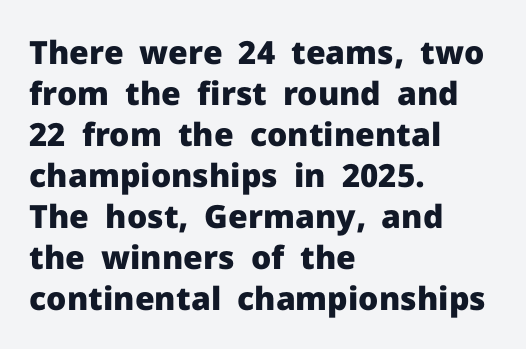
Q: Is the text bold? A: Yes.
Q: Is the text italic (slanted)? A: No, it is upright.
Q: Is the typeface a serif or a sans-serif typeface? A: Sans-serif.
Q: Is the text underlined? A: No.
Q: How is the paragraph aligned? A: Left-aligned.
Q: Is the spacing between letters normal or unusually wide? A: Normal.
Q: Is the spacing between lines tight, normal or loose? A: Normal.
Q: Width (condensed, normal, or wide)? A: Normal.
Q: Stroke contrast? A: Low.
Q: x-height? A: Medium.
Q: Monospaced? A: No.
